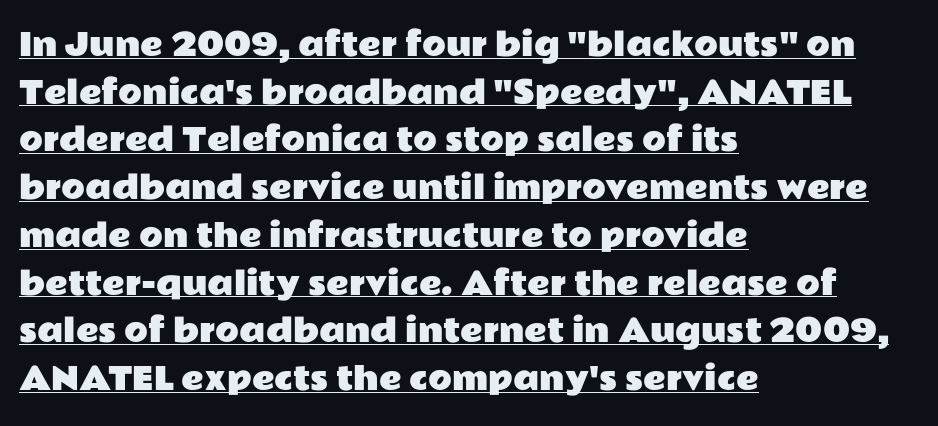
{"serif": "no", "italic": "no", "width": "wide", "stroke_contrast": "low", "x_height": "medium", "monospaced": "no", "underline": "yes", "align": "left", "line_spacing": "normal", "line_spacing_ratio": 1.54, "letter_spacing": "normal", "letter_spacing_em": 0.0, "glyph_px": 31}
